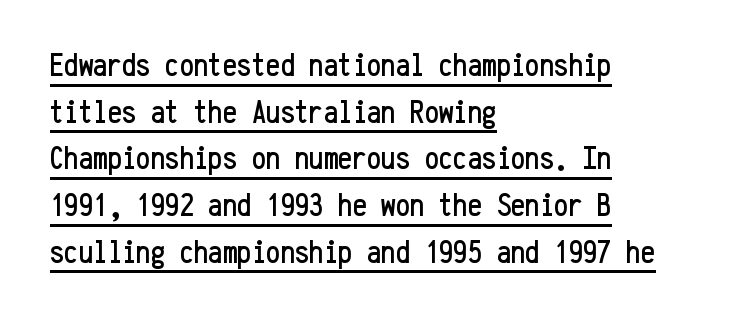
These characters rest on top of a visible drawn line. The lettering holds an erect, upright posture throughout. Does extra space separate the letters? No, they use regular spacing. The rag falls on the right side of this text block. Looks like terminal output: every glyph gets an equal slot.
